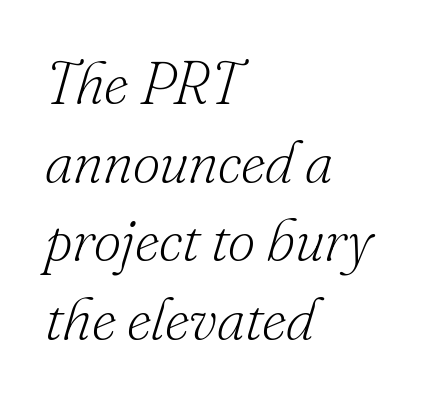
The image shows 60 px light serif type, italic (leaning right); set left-aligned, normal line spacing (1.31x), normal letter spacing, not underlined; low stroke contrast and a small x-height.
